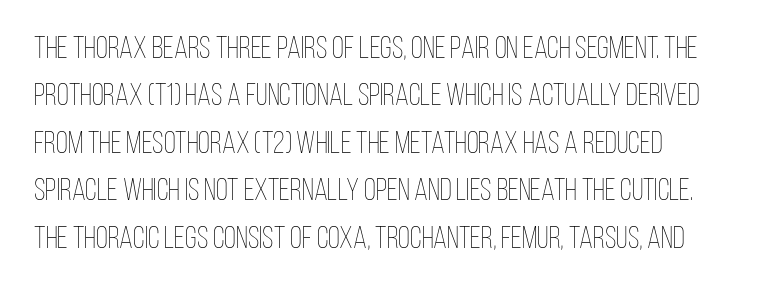
Q: Is the text bold? A: No.
Q: Is the text italic (slanted)? A: No, it is upright.
Q: Is the text underlined? A: No.
Q: Is the spacing between letters normal or unusually wide? A: Normal.
Q: Is the spacing between lines tight, normal or loose? A: Normal.
Q: Width (condensed, normal, or wide)? A: Condensed.
Q: Stroke contrast? A: Low.
Q: x-height? A: Large.
Q: Monospaced? A: No.
